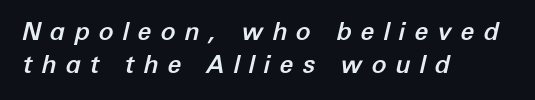
{"italic": "yes", "lean": "right", "slant_degrees": 12, "underline": "no", "align": "left", "line_spacing": "normal", "line_spacing_ratio": 1.33, "letter_spacing": "wide", "letter_spacing_em": 0.35, "glyph_px": 25}
